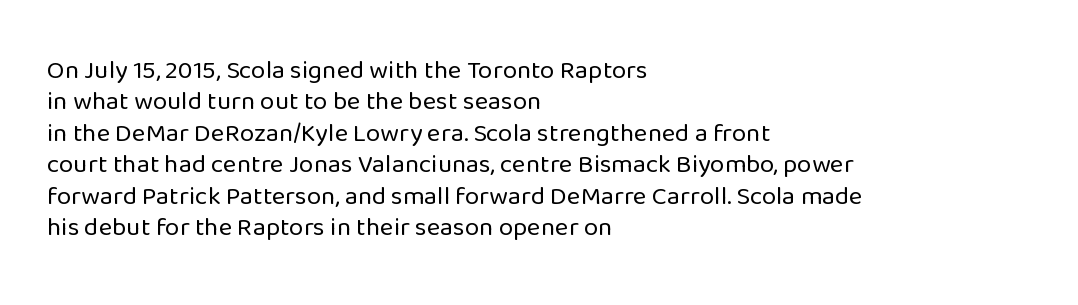
The image shows 26 px text type, upright; set left-aligned, line spacing 1.21x, normal letter spacing, not underlined.
